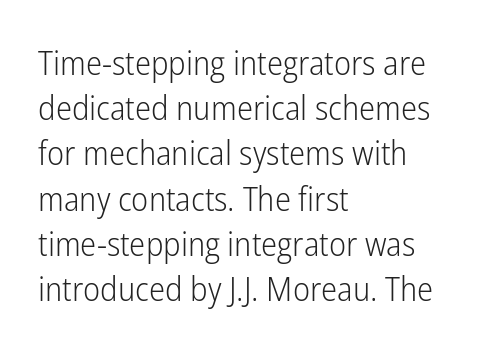
{"serif": "no", "italic": "no", "bold": "no", "weight": "light", "width": "condensed", "stroke_contrast": "low", "x_height": "medium", "monospaced": "no", "underline": "no", "align": "left", "line_spacing": "normal", "line_spacing_ratio": 1.33, "letter_spacing": "normal", "letter_spacing_em": 0.0, "glyph_px": 34}
